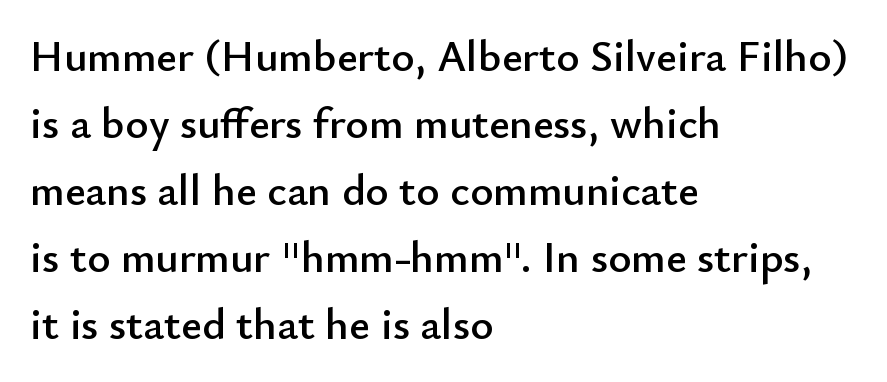
Q: Is the text italic (slanted)? A: No, it is upright.
Q: Is the typeface a serif or a sans-serif typeface? A: Sans-serif.
Q: Is the text underlined? A: No.
Q: How is the paragraph aligned? A: Left-aligned.
Q: Is the spacing between letters normal or unusually wide? A: Normal.
Q: Is the spacing between lines tight, normal or loose? A: Normal.
Q: Width (condensed, normal, or wide)? A: Normal.
Q: Stroke contrast? A: Low.
Q: x-height? A: Small.
Q: Monospaced? A: No.
